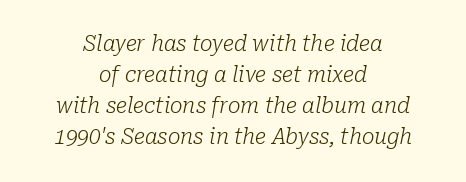
The strokes are not fattened; the text isn't bold. Honestly, the letter spacing is just normal — you wouldn't notice it. Leading matches the norm, producing a regular column. Quick note: underline off. The lines are quadded center. It's the slanting kind of type.
